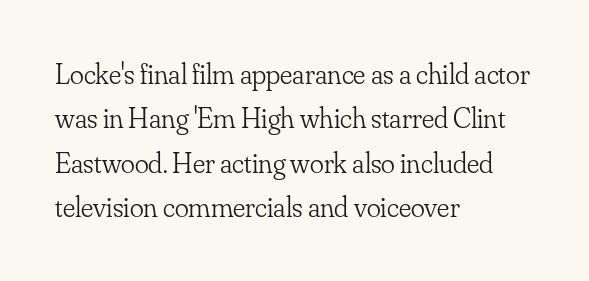
Q: Is the text bold? A: No.
Q: Is the text italic (slanted)? A: No, it is upright.
Q: Is the typeface a serif or a sans-serif typeface? A: Serif.
Q: Is the text underlined? A: No.
Q: How is the paragraph aligned? A: Left-aligned.
Q: Is the spacing between letters normal or unusually wide? A: Normal.
Q: Is the spacing between lines tight, normal or loose? A: Normal.
Q: Width (condensed, normal, or wide)? A: Normal.
Q: Stroke contrast? A: Low.
Q: x-height? A: Small.
Q: Monospaced? A: No.
